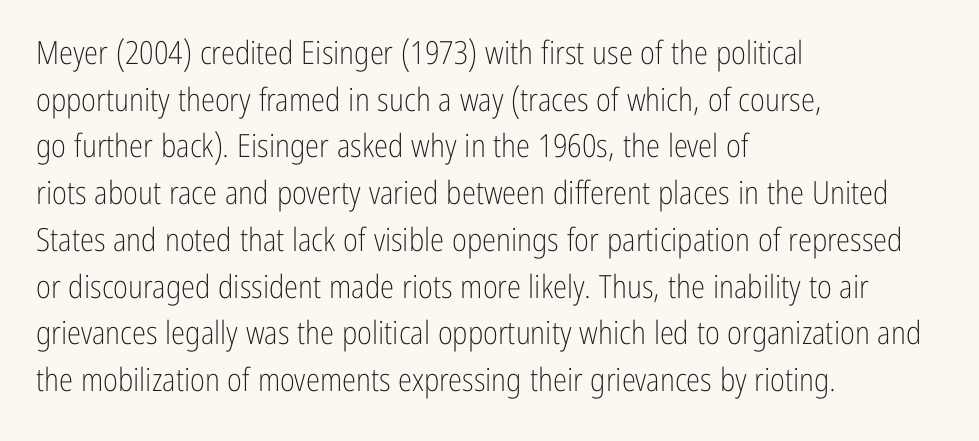
Q: Is the text bold? A: No.
Q: Is the text italic (slanted)? A: No, it is upright.
Q: Is the typeface a serif or a sans-serif typeface? A: Sans-serif.
Q: Is the text underlined? A: No.
Q: How is the paragraph aligned? A: Left-aligned.
Q: Is the spacing between letters normal or unusually wide? A: Normal.
Q: Is the spacing between lines tight, normal or loose? A: Normal.
Q: Width (condensed, normal, or wide)? A: Condensed.
Q: Stroke contrast? A: Low.
Q: x-height? A: Medium.
Q: Monospaced? A: No.
